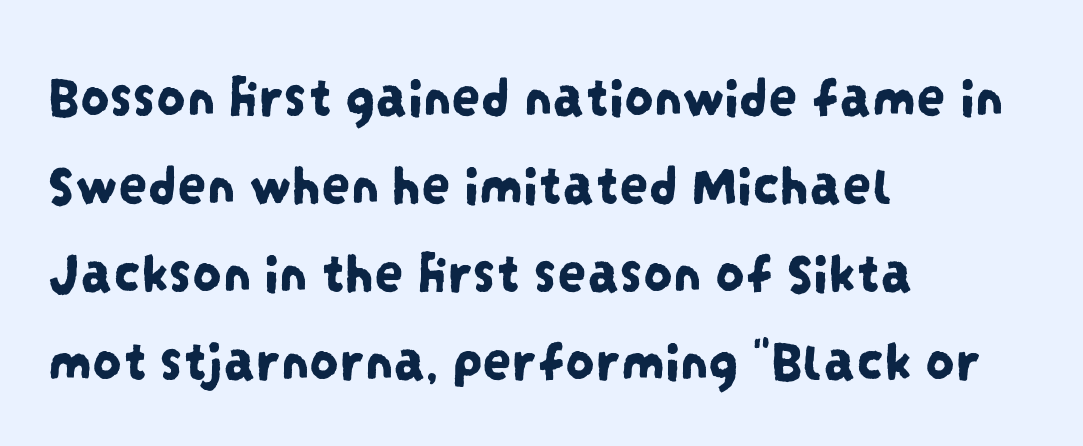
{"serif": "no", "width": "condensed", "stroke_contrast": "low", "x_height": "large", "monospaced": "no", "underline": "no", "align": "left", "line_spacing": "normal", "line_spacing_ratio": 1.52, "letter_spacing": "normal", "letter_spacing_em": 0.0, "glyph_px": 58}
